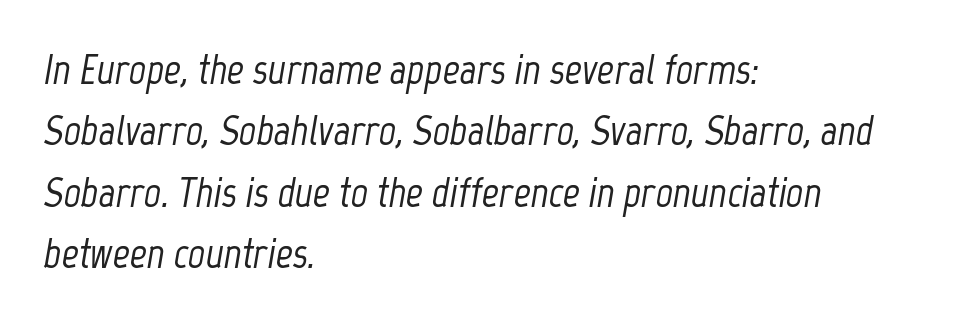
Vertical spacing — default. When letters slant like this, we call the style italic. Descender tails drop into unmarked territory. Notice how the passage keeps a crisp vertical edge on the left only. Letter spacing: default.
